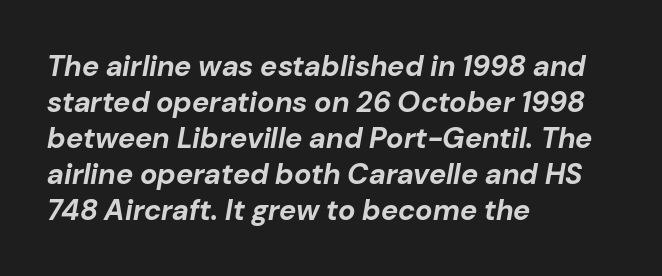
Q: Is the text bold? A: Yes.
Q: Is the text italic (slanted)? A: Yes, it leans right by about 10 degrees.
Q: Is the text underlined? A: No.
Q: How is the paragraph aligned? A: Left-aligned.
Q: Is the spacing between letters normal or unusually wide? A: Normal.
Q: Width (condensed, normal, or wide)? A: Normal.
Q: Stroke contrast? A: Low.
Q: x-height? A: Medium.
Q: Monospaced? A: No.
